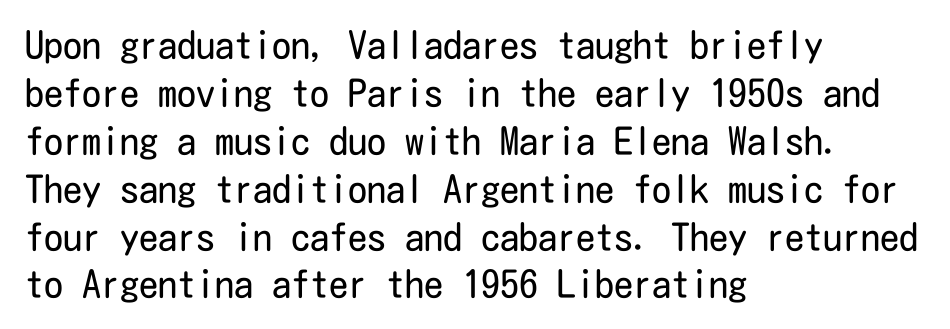
{"serif": "no", "italic": "no", "bold": "no", "weight": "regular", "width": "condensed", "stroke_contrast": "low", "x_height": "medium", "underline": "no", "align": "left", "line_spacing": "normal", "line_spacing_ratio": 1.26, "letter_spacing": "normal", "letter_spacing_em": 0.0, "glyph_px": 38}
